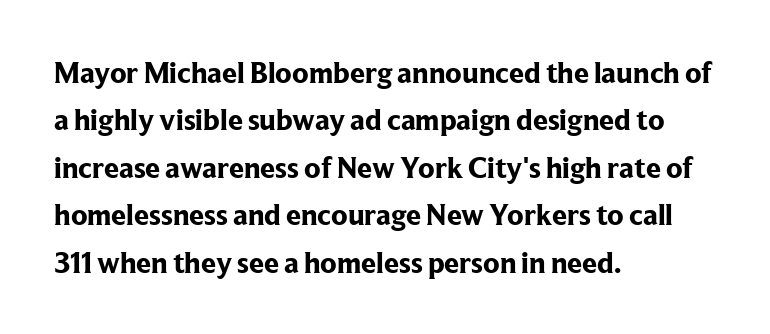
Letter spacing: default. Is this a fixed-width face? No — the glyphs have proportional, varying widths. The rows are spaced the way most documents space them. Set as a true bold cut, around the 700 mark. The passage is arranged the way most books set body copy — flush left. Look at the bottom of the vertical strokes: they flare into serifs here.
